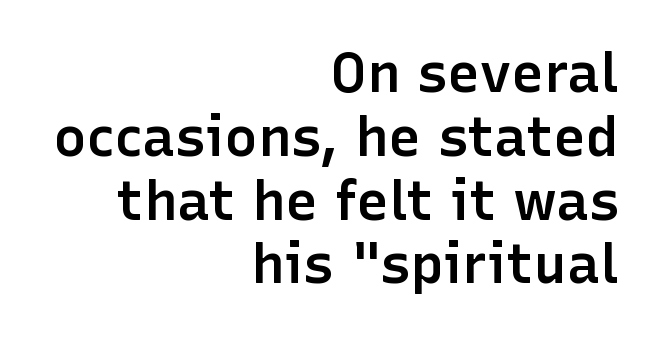
{"serif": "no", "italic": "no", "bold": "semi", "weight": "semibold", "width": "normal", "stroke_contrast": "low", "x_height": "medium", "monospaced": "no", "underline": "no", "align": "right", "line_spacing_ratio": 1.16, "letter_spacing": "normal", "letter_spacing_em": 0.0, "glyph_px": 55}
